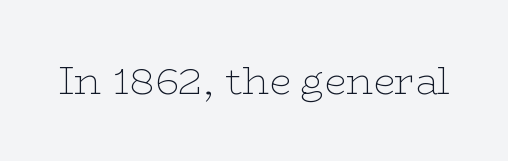
{"serif": "yes", "italic": "no", "bold": "no", "weight": "thin", "width": "wide", "stroke_contrast": "low", "x_height": "medium", "monospaced": "no", "underline": "no", "letter_spacing": "normal", "letter_spacing_em": 0.0, "glyph_px": 39}
